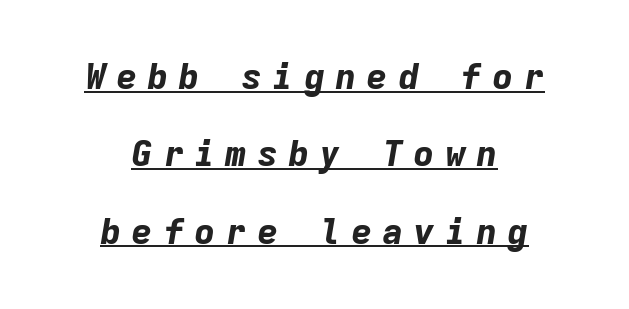
The image shows 36 px bold type, italic (leaning right), monospaced; set centered, loose line spacing (2.15x), unusually wide letter spacing (+0.27 em), underlined; low stroke contrast and a medium x-height.
